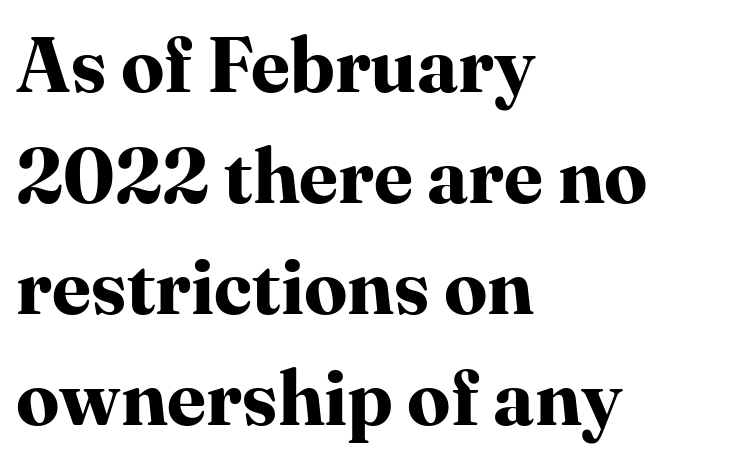
{"serif": "yes", "italic": "no", "bold": "yes", "weight": "bold", "width": "normal", "stroke_contrast": "high", "x_height": "medium", "monospaced": "no", "underline": "no", "align": "left", "line_spacing": "normal", "line_spacing_ratio": 1.44, "letter_spacing": "normal", "letter_spacing_em": 0.0, "glyph_px": 77}
